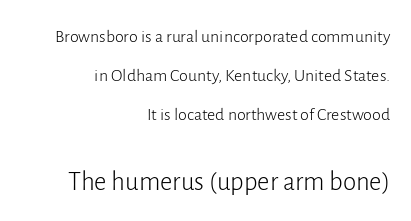
Q: Is the text bold? A: No.
Q: Is the text italic (slanted)? A: No, it is upright.
Q: Is the text underlined? A: No.
Q: How is the paragraph aligned? A: Right-aligned.
Q: Is the spacing between letters normal or unusually wide? A: Normal.
Q: Is the spacing between lines tight, normal or loose? A: Loose.
Q: Which block of text is set in a larger size, the first (top) or the second (bottom)? A: The second (bottom) one.
